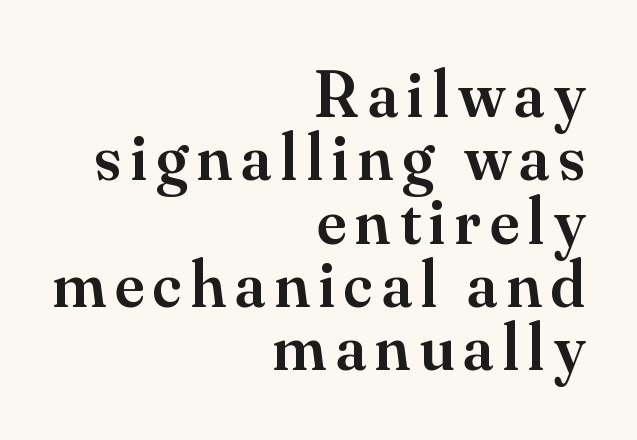
Q: Is the text bold? A: Semi-bold.
Q: Is the text italic (slanted)? A: No, it is upright.
Q: Is the typeface a serif or a sans-serif typeface? A: Serif.
Q: Is the text underlined? A: No.
Q: How is the paragraph aligned? A: Right-aligned.
Q: Is the spacing between lines tight, normal or loose? A: Tight.
Q: Width (condensed, normal, or wide)? A: Normal.
Q: Stroke contrast? A: Medium.
Q: x-height? A: Small.
Q: Monospaced? A: No.
